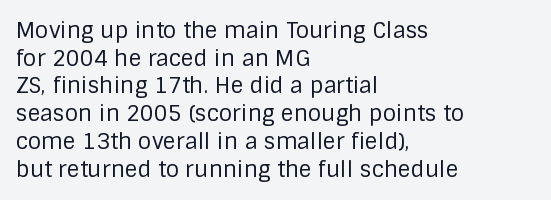
The typeface has the unassuming heft of standard copy or less. Vertical strokes here are truly vertical. A clean baseline with only descenders dipping below it. Default kerning and tracking; the words read as compact shapes.
